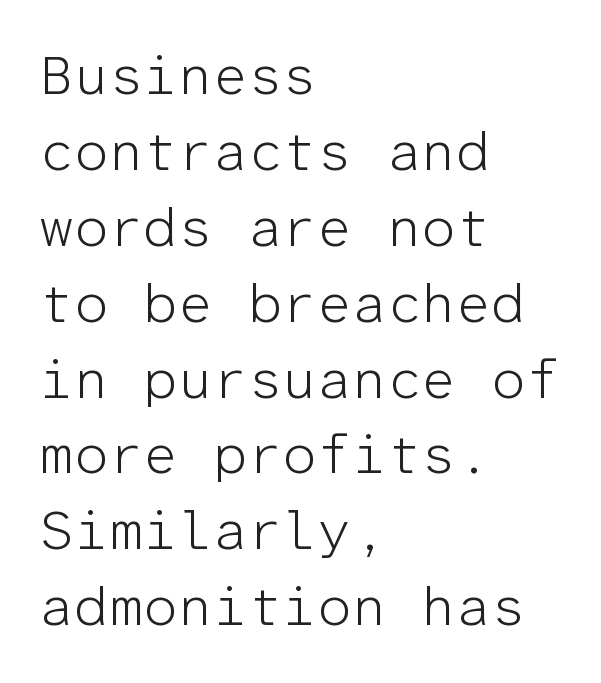
{"serif": "no", "italic": "no", "bold": "no", "weight": "light", "width": "normal", "stroke_contrast": "low", "x_height": "medium", "monospaced": "yes", "underline": "no", "align": "left", "line_spacing": "normal", "line_spacing_ratio": 1.38, "letter_spacing": "normal", "letter_spacing_em": 0.0, "glyph_px": 55}
